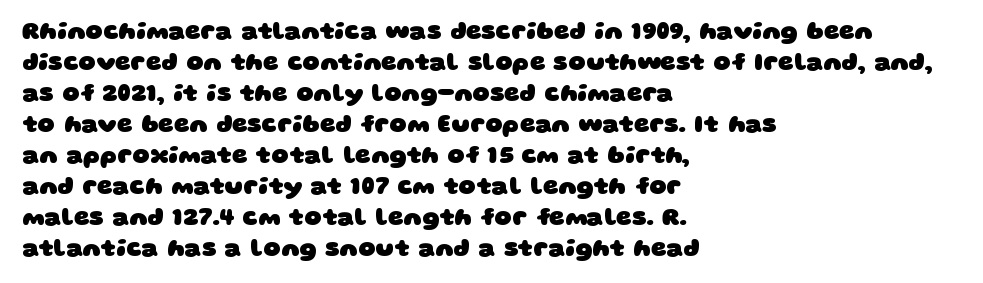
Q: Is the text bold? A: Yes.
Q: Is the text underlined? A: No.
Q: How is the paragraph aligned? A: Left-aligned.
Q: Is the spacing between letters normal or unusually wide? A: Normal.
Q: Is the spacing between lines tight, normal or loose? A: Normal.
